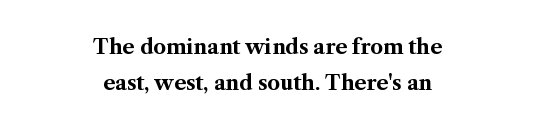
The letters stand straight up with perfectly vertical stems. The whitespace from short lines is split evenly between both sides. Each glyph is drawn with heavy, bold strokes. Observe the ordinary spacing: letters are neighbours, not strangers.
